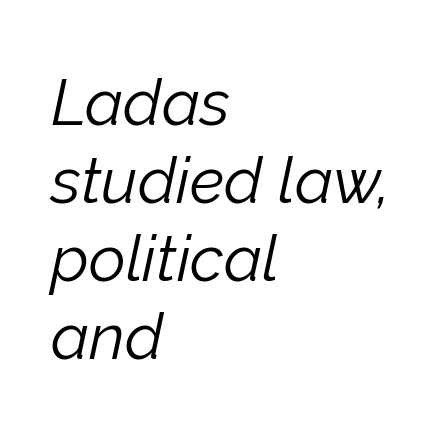
{"italic": "yes", "lean": "right", "slant_degrees": 12, "bold": "no", "weight": "light", "width": "normal", "stroke_contrast": "low", "x_height": "medium", "monospaced": "no", "underline": "no", "align": "left", "line_spacing_ratio": 1.22, "letter_spacing": "normal", "letter_spacing_em": 0.0, "glyph_px": 64}
